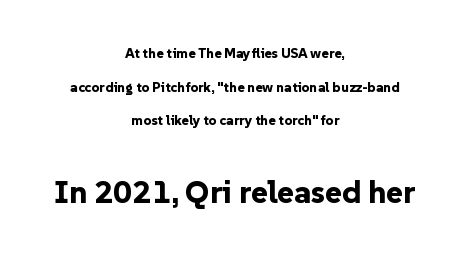
The image shows 32 px bold sans-serif type, upright; set centered, loose line spacing (2.41x), normal letter spacing, not underlined; the second (bottom) block is 2.29x larger; low stroke contrast and a medium x-height.
